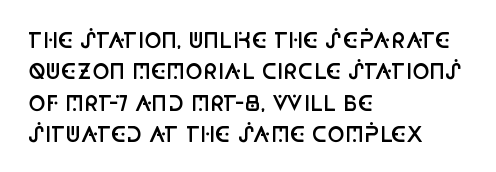
{"italic": "no", "bold": "semi", "underline": "no", "align": "left", "line_spacing": "normal", "line_spacing_ratio": 1.49, "letter_spacing": "normal", "letter_spacing_em": 0.0, "glyph_px": 21}
